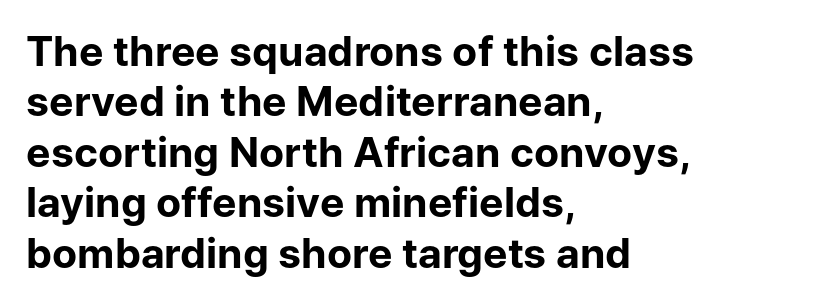
The image shows 41 px bold sans-serif type, upright; set left-aligned, line spacing 1.23x, normal letter spacing, not underlined; low stroke contrast and a medium x-height.
